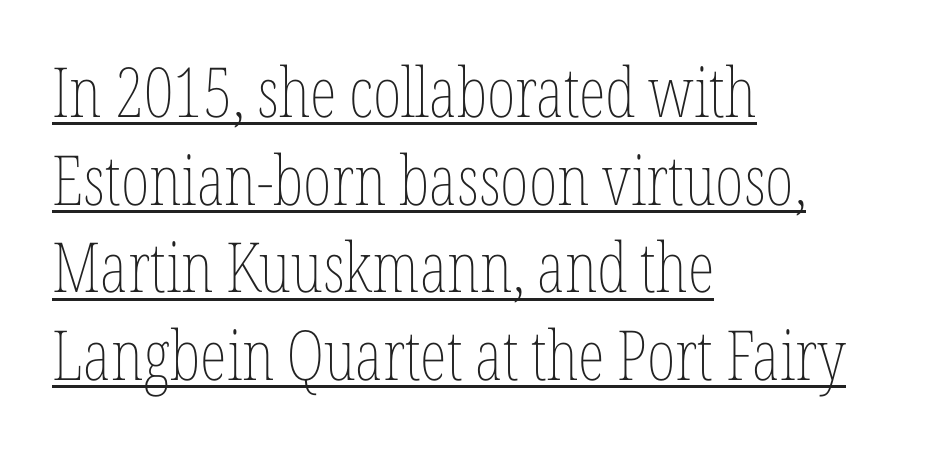
Q: Is the text bold? A: No.
Q: Is the text italic (slanted)? A: No, it is upright.
Q: Is the text underlined? A: Yes.
Q: How is the paragraph aligned? A: Left-aligned.
Q: Is the spacing between letters normal or unusually wide? A: Normal.
Q: Is the spacing between lines tight, normal or loose? A: Normal.
Q: Width (condensed, normal, or wide)? A: Condensed.
Q: Stroke contrast? A: Low.
Q: x-height? A: Medium.
Q: Monospaced? A: No.
